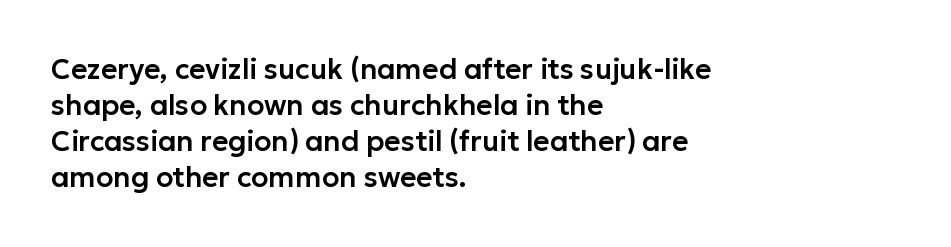
{"serif": "no", "italic": "no", "width": "normal", "stroke_contrast": "low", "x_height": "medium", "monospaced": "no", "underline": "no", "align": "left", "line_spacing": "normal", "line_spacing_ratio": 1.29, "letter_spacing": "normal", "letter_spacing_em": 0.0, "glyph_px": 28}
